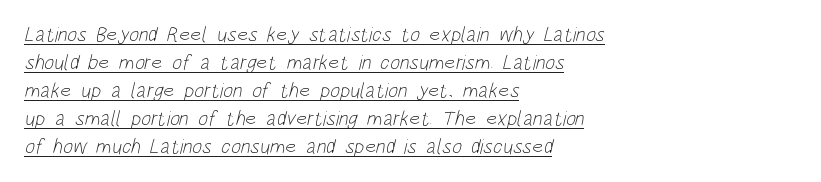
The glyphs are accompanied by a horizontal stroke just below them. You could call the tracking neutral — neither tight nor loose. Counters stay open thanks to moderate or lighter strokes. The line-height multiplier appears to be the usual default. Does the copy run flush right? No — it runs flush left.
